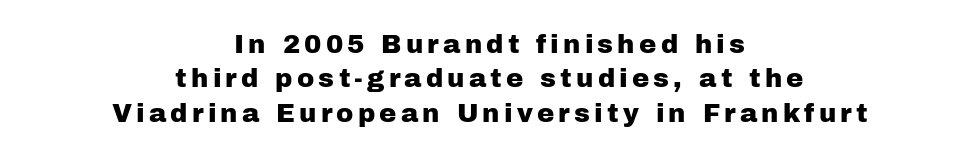
Q: Is the text italic (slanted)? A: No, it is upright.
Q: Is the text underlined? A: No.
Q: How is the paragraph aligned? A: Centered.
Q: Is the spacing between lines tight, normal or loose? A: Normal.
